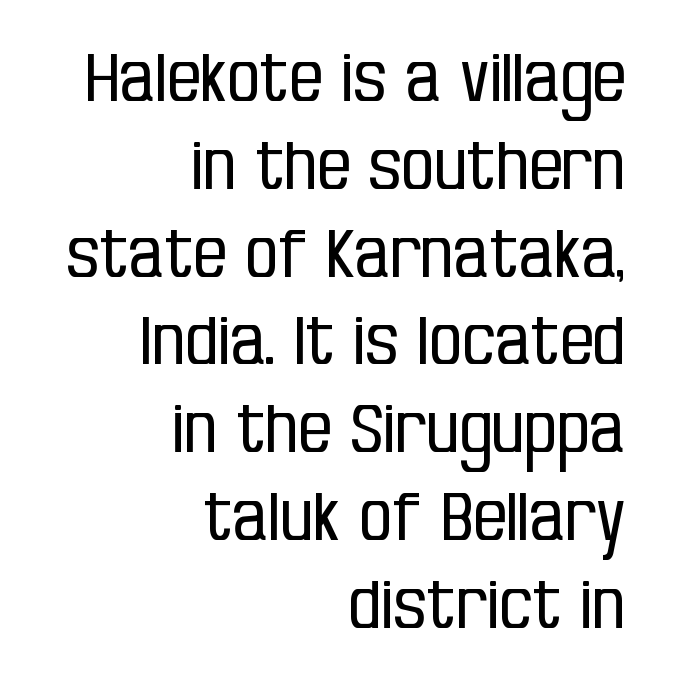
{"serif": "no", "italic": "no", "bold": "no", "weight": "regular", "width": "condensed", "stroke_contrast": "low", "x_height": "large", "monospaced": "no", "underline": "no", "align": "right", "line_spacing": "normal", "line_spacing_ratio": 1.33, "letter_spacing": "normal", "letter_spacing_em": 0.0, "glyph_px": 66}
